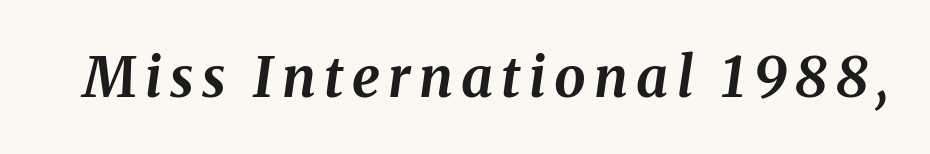
{"italic": "yes", "lean": "right", "slant_degrees": 8, "bold": "yes", "weight": "bold", "width": "normal", "stroke_contrast": "medium", "x_height": "medium", "monospaced": "no", "underline": "no", "glyph_px": 56}
